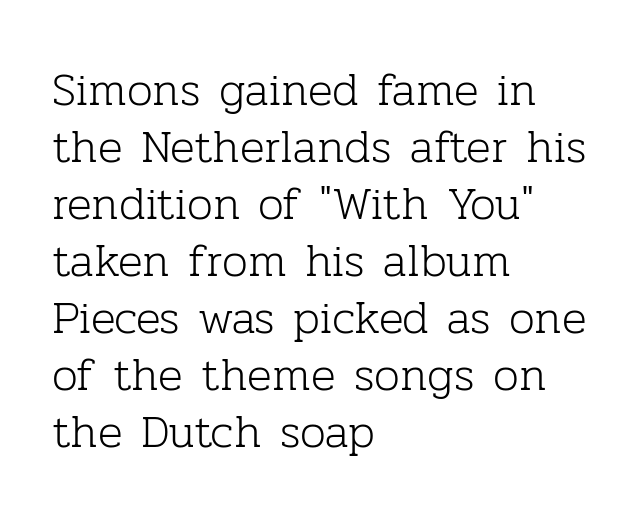
The image shows 46 px light serif type, upright; set left-aligned, line spacing 1.24x, normal letter spacing, not underlined; low stroke contrast and a medium x-height.
